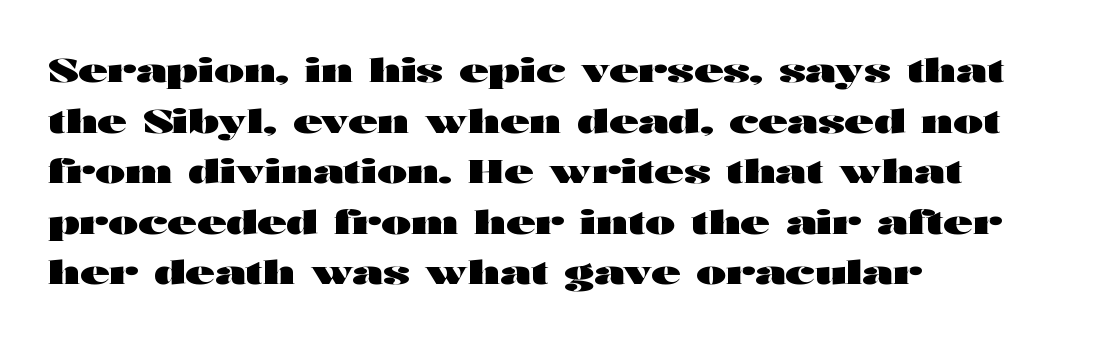
Interline gaps are of average width in this sample. The rendering anchors every line to the left-hand side. Thick stems and heavy bowls — unmistakably bold. This rendering features lettering with no underline. The lettering holds an erect, upright posture throughout. You could not count columns in this text — the font is proportionally spaced.
